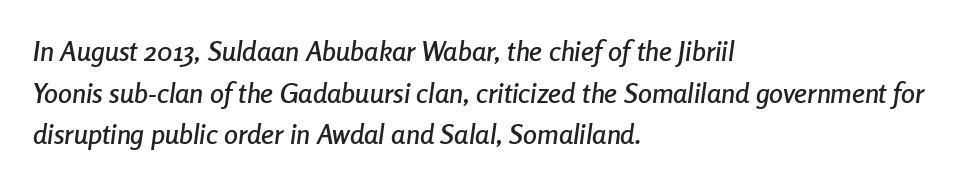
Is the letter spacing exaggerated? No — it looks like the ordinary default. Is the type slanted? Yes — the strokes lean at a clear angle. Summary of vertical rhythm: regular, with standard interline spacing. The string is rendered with underlining switched off. The paragraph shown leans on its left margin. The letters advance in unequal steps, a hallmark of proportional type.
